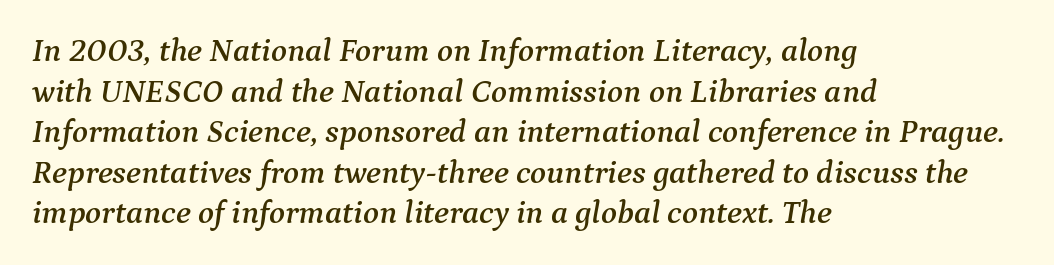
One-word summary of the alignment: left. Descender tails drop into unmarked territory. This is oblique type, the kind used for emphasis or titles. Is the letter spacing exaggerated? No — it looks like the ordinary default. Each letter keeps its own natural width here, so spacing adapts to shape. This sample uses a serif face.
